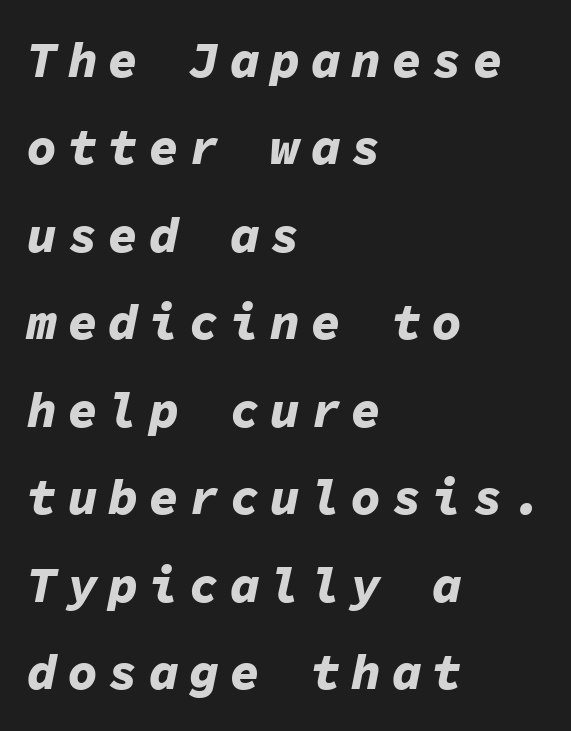
Q: Is the text bold? A: Yes.
Q: Is the text italic (slanted)? A: Yes, it leans right by about 11 degrees.
Q: Is the text underlined? A: No.
Q: How is the paragraph aligned? A: Left-aligned.
Q: Is the spacing between letters normal or unusually wide? A: Unusually wide.
Q: Width (condensed, normal, or wide)? A: Normal.
Q: Stroke contrast? A: Low.
Q: x-height? A: Medium.
Q: Monospaced? A: Yes.
